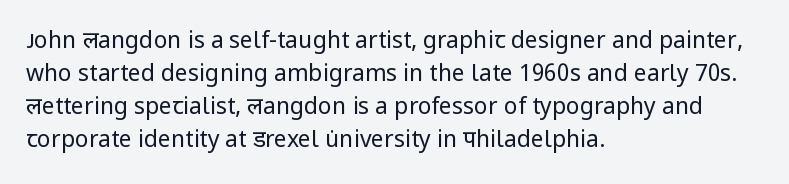
Q: Is the text bold? A: No.
Q: Is the text italic (slanted)? A: No, it is upright.
Q: Is the text underlined? A: No.
Q: How is the paragraph aligned? A: Left-aligned.
Q: Is the spacing between letters normal or unusually wide? A: Normal.
Q: Is the spacing between lines tight, normal or loose? A: Normal.
